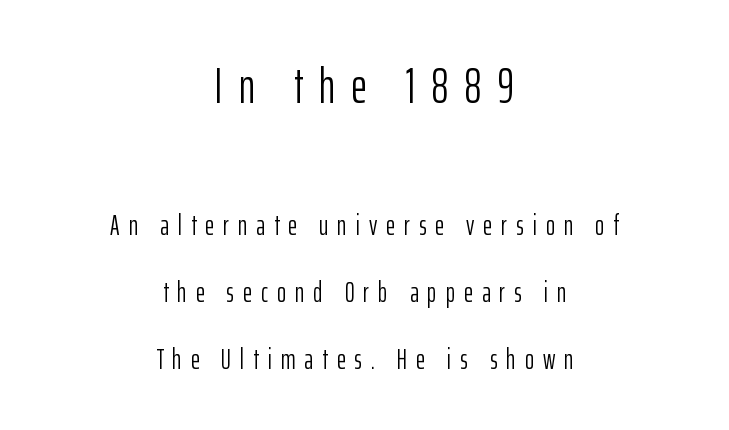
This layout puts the oversized block above and the modest block below. Think standard paragraph weight, or any step lighter than that. The letterforms stand isolated, each surrounded by extra space. The type family on display is of the sans-serif kind. Quick note: underline off. These lines are rendered in a variable-pitch font.
